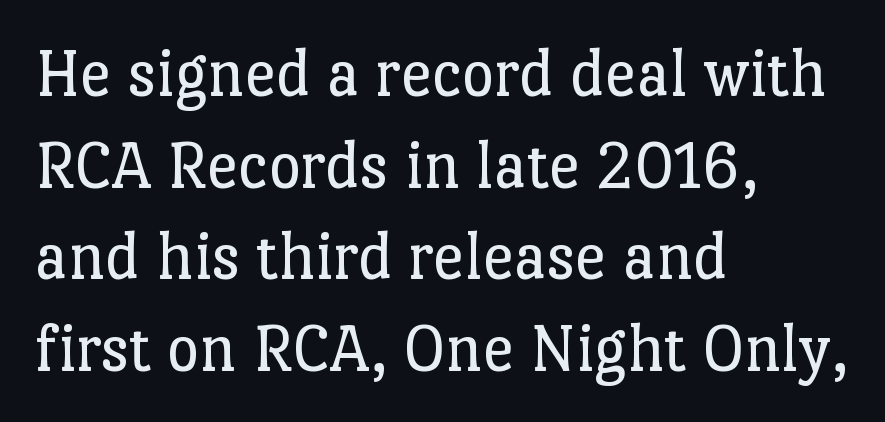
The image shows 70 px regular-weight serif type, upright; set left-aligned, normal line spacing (1.31x), normal letter spacing, not underlined; low stroke contrast and a medium x-height.
